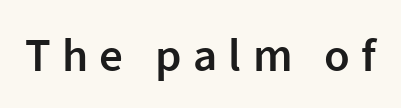
What kind of face is this? One without serifs — a sans. Think of a printed novel: that variable character pitch is what you see here. The space beneath each line is pristine and unruled. A typesetter would mark this as roman, not italic. Caption: expanded tracking, letters set apart. The typesetting leans somewhat heavy: a semibold.
